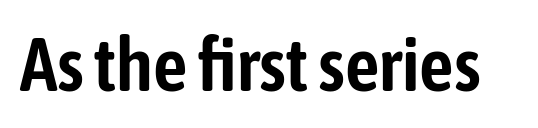
Is this a fixed-width face? No — the glyphs have proportional, varying widths. Italic? Not at all — the glyphs are vertical. The characters display no serif detailing; their extremities are plain. The baseline area is clear.
